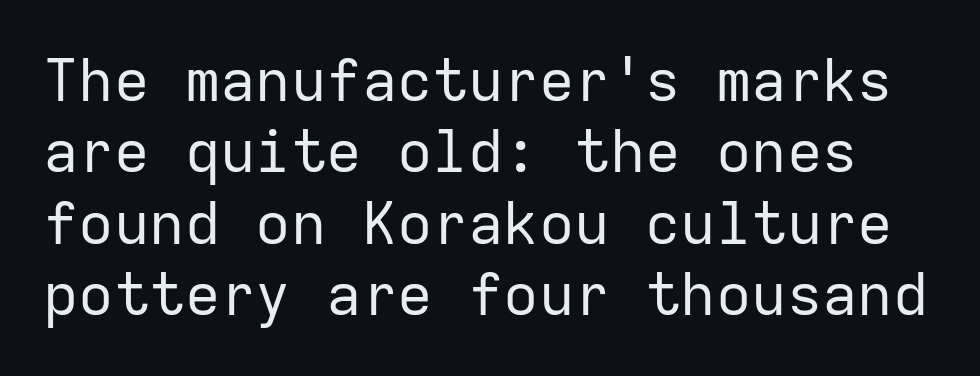
The image shows 59 px regular-weight sans-serif type, upright, monospaced; set line spacing 1.21x, normal letter spacing, not underlined; low stroke contrast and a medium x-height.
